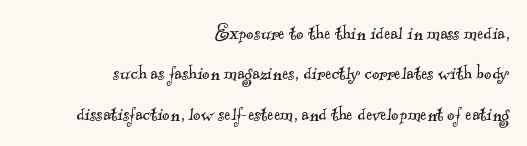
The image shows 23 px text type; set right-aligned, line spacing 1.76x, normal letter spacing, not underlined.
